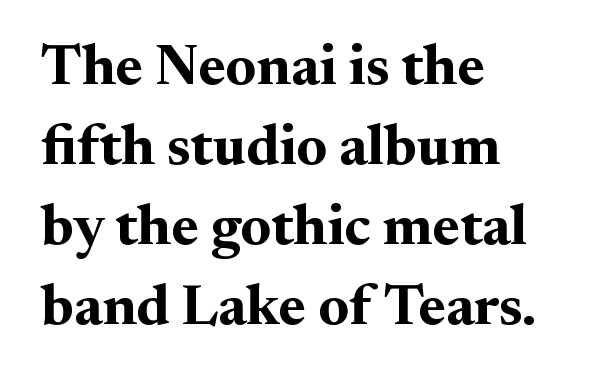
The image shows 58 px bold serif type, upright; set left-aligned, normal line spacing (1.38x), normal letter spacing, not underlined; medium stroke contrast and a small x-height.
